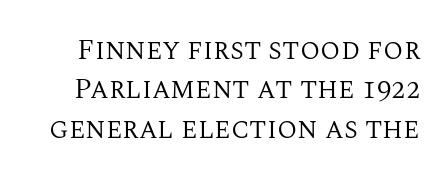
{"serif": "yes", "italic": "no", "bold": "no", "weight": "regular", "width": "normal", "stroke_contrast": "medium", "x_height": "large", "monospaced": "no", "underline": "no", "line_spacing": "normal", "line_spacing_ratio": 1.36, "letter_spacing": "normal", "letter_spacing_em": 0.0, "glyph_px": 29}
